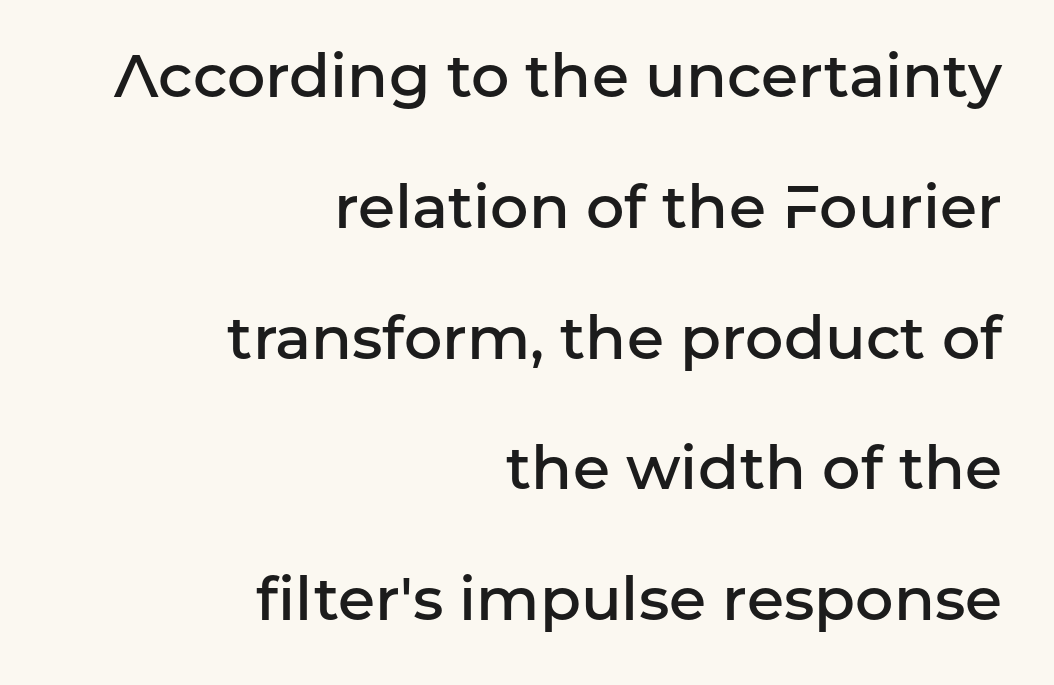
Q: Is the text bold? A: Semi-bold.
Q: Is the text italic (slanted)? A: No, it is upright.
Q: Is the typeface a serif or a sans-serif typeface? A: Sans-serif.
Q: Is the text underlined? A: No.
Q: How is the paragraph aligned? A: Right-aligned.
Q: Is the spacing between letters normal or unusually wide? A: Normal.
Q: Is the spacing between lines tight, normal or loose? A: Loose.
Q: Width (condensed, normal, or wide)? A: Normal.
Q: Stroke contrast? A: Low.
Q: x-height? A: Medium.
Q: Monospaced? A: No.
